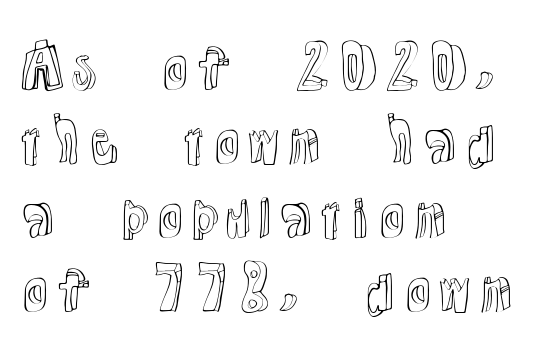
Q: Is the text italic (slanted)? A: No, it is upright.
Q: Is the text underlined? A: No.
Q: How is the paragraph aligned? A: Left-aligned.
Q: Is the spacing between letters normal or unusually wide? A: Normal.
Q: Is the spacing between lines tight, normal or loose? A: Normal.
Q: Width (condensed, normal, or wide)? A: Normal.
Q: x-height? A: Medium.
Q: Monospaced? A: No.
